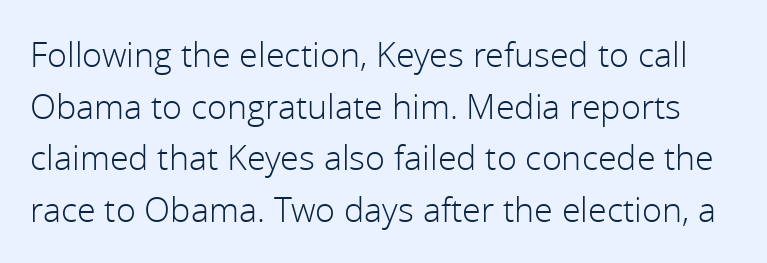
{"serif": "no", "italic": "no", "bold": "no", "weight": "light", "width": "normal", "x_height": "medium", "monospaced": "no", "underline": "no", "line_spacing": "normal", "line_spacing_ratio": 1.52, "letter_spacing": "normal", "letter_spacing_em": 0.0, "glyph_px": 34}
